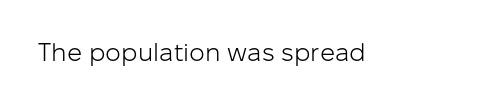
The rendering keeps characters at their native spacing. The font sits on the lighter half of the weight spectrum, regular included. Quick note: underline off. Is there any slant? The stems are plumb.
